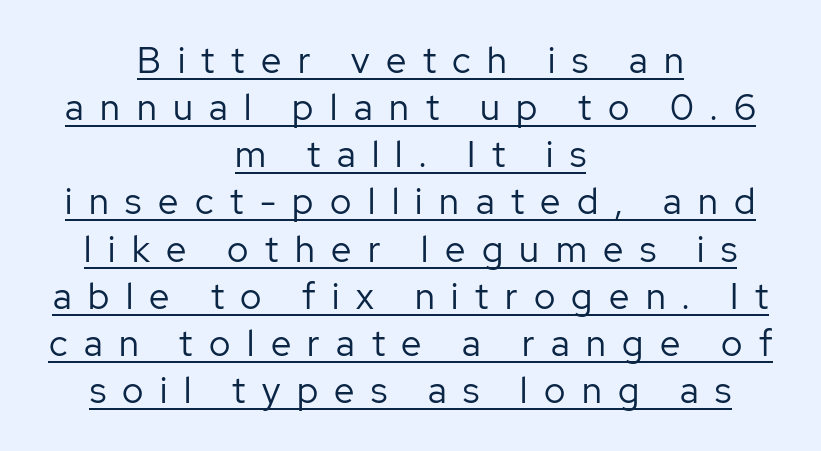
Q: Is the text bold? A: No.
Q: Is the text italic (slanted)? A: No, it is upright.
Q: Is the typeface a serif or a sans-serif typeface? A: Sans-serif.
Q: Is the text underlined? A: Yes.
Q: How is the paragraph aligned? A: Centered.
Q: Is the spacing between letters normal or unusually wide? A: Unusually wide.
Q: Is the spacing between lines tight, normal or loose? A: Normal.
Q: Width (condensed, normal, or wide)? A: Normal.
Q: Stroke contrast? A: Low.
Q: x-height? A: Medium.
Q: Monospaced? A: No.
